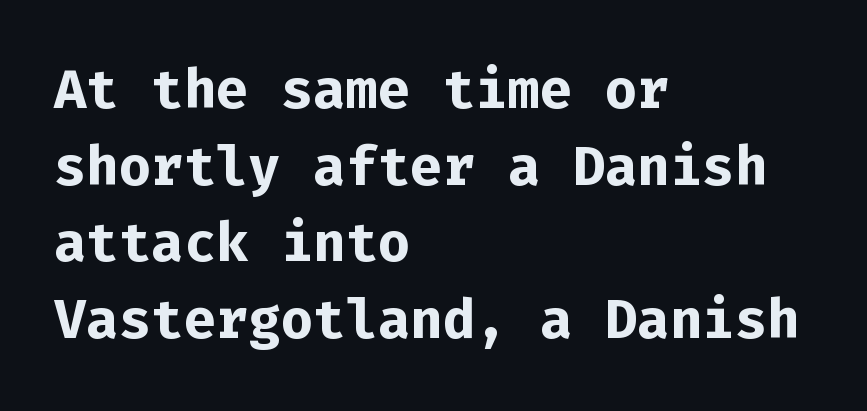
The image shows 54 px bold sans-serif type, upright, monospaced; set left-aligned, normal line spacing (1.42x), normal letter spacing, not underlined; low stroke contrast and a medium x-height.
